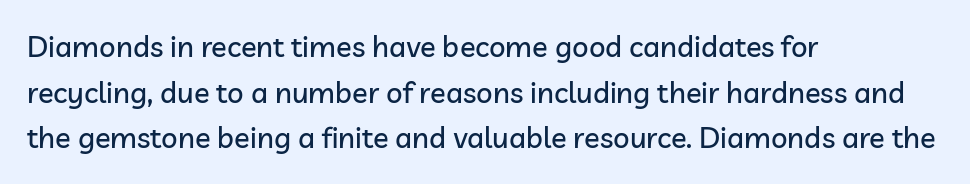
The image shows 29 px sans-serif type, upright; set left-aligned, normal line spacing (1.57x), normal letter spacing, not underlined; low stroke contrast and a medium x-height.
